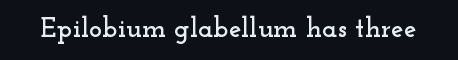
{"serif": "yes", "italic": "no", "width": "wide", "stroke_contrast": "low", "x_height": "small", "monospaced": "no", "underline": "no", "letter_spacing": "normal", "letter_spacing_em": 0.0, "glyph_px": 28}
